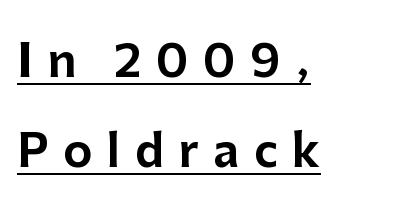
{"serif": "no", "italic": "no", "width": "normal", "stroke_contrast": "low", "x_height": "medium", "monospaced": "no", "underline": "yes", "align": "left", "line_spacing": "loose", "line_spacing_ratio": 2.01, "letter_spacing": "wide", "letter_spacing_em": 0.32, "glyph_px": 45}
